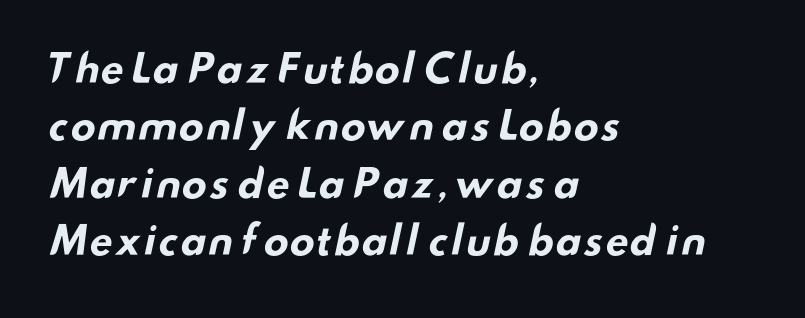
{"serif": "no", "bold": "yes", "weight": "bold", "width": "wide", "stroke_contrast": "low", "x_height": "small", "monospaced": "no", "underline": "no", "align": "left", "line_spacing": "normal", "line_spacing_ratio": 1.51, "letter_spacing": "normal", "letter_spacing_em": 0.0, "glyph_px": 38}
